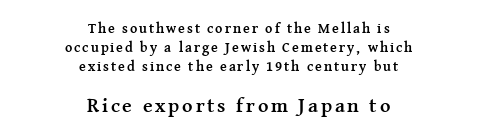
{"italic": "no", "bold": "yes", "underline": "no", "align": "center", "line_spacing": "normal", "line_spacing_ratio": 1.37, "larger_block": "second", "size_ratio": 1.43, "glyph_px": 20}
